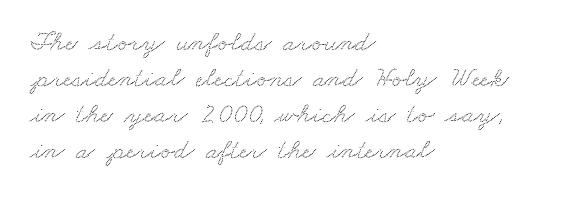
The typeface chosen for these lines features serifs. In terms of leading, this rendering sits right in the middle. These lines stack with their left ends in a neat column. Glance below the letters and you will spot only blank space.
